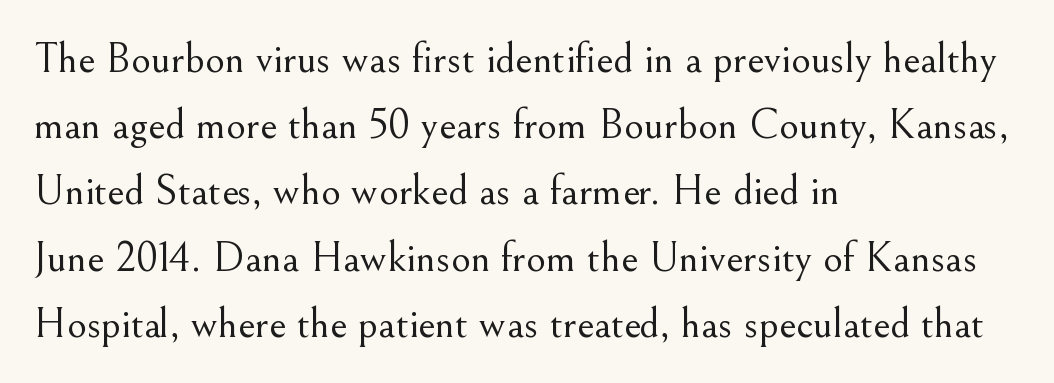
The lettering stays uniformly vertical, giving the passage a roman look. Yep, those are serifs on the letters. Line beginnings align vertically; line endings do not. The letterforms sit shoulder to shoulder at normal distance. The typesetting does not lean heavy: it is not bold. One glance says typical: line gaps are just what's usual.
